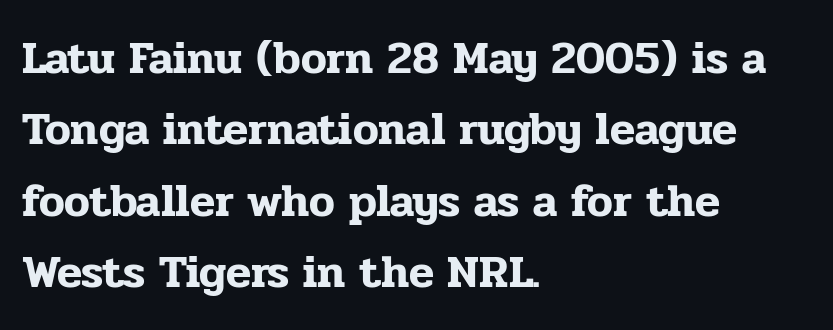
Q: Is the text italic (slanted)? A: No, it is upright.
Q: Is the typeface a serif or a sans-serif typeface? A: Serif.
Q: Is the text underlined? A: No.
Q: How is the paragraph aligned? A: Left-aligned.
Q: Is the spacing between letters normal or unusually wide? A: Normal.
Q: Is the spacing between lines tight, normal or loose? A: Normal.
Q: Width (condensed, normal, or wide)? A: Normal.
Q: Stroke contrast? A: Low.
Q: x-height? A: Medium.
Q: Monospaced? A: No.
